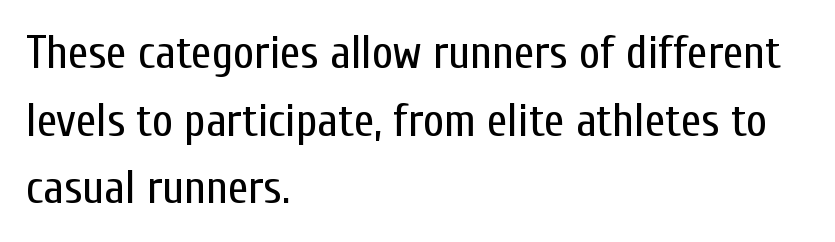
Each stroke keeps to a modest, everyday thickness or less. The string is rendered with underlining switched off. The face used here is proportionally spaced, like ordinary book or web type. Line beginnings align vertically; line endings do not.
